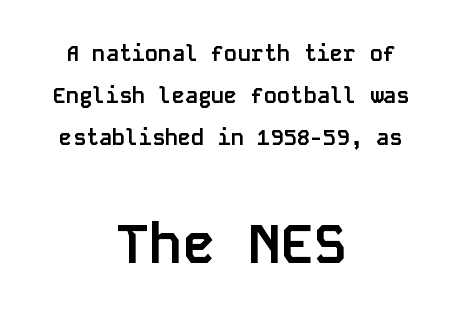
{"serif": "no", "italic": "no", "bold": "yes", "weight": "semibold", "width": "normal", "stroke_contrast": "low", "x_height": "large", "monospaced": "yes", "underline": "no", "align": "center", "line_spacing": "loose", "line_spacing_ratio": 1.91, "letter_spacing": "normal", "letter_spacing_em": 0.0, "larger_block": "second", "size_ratio": 2.5, "glyph_px": 55}
